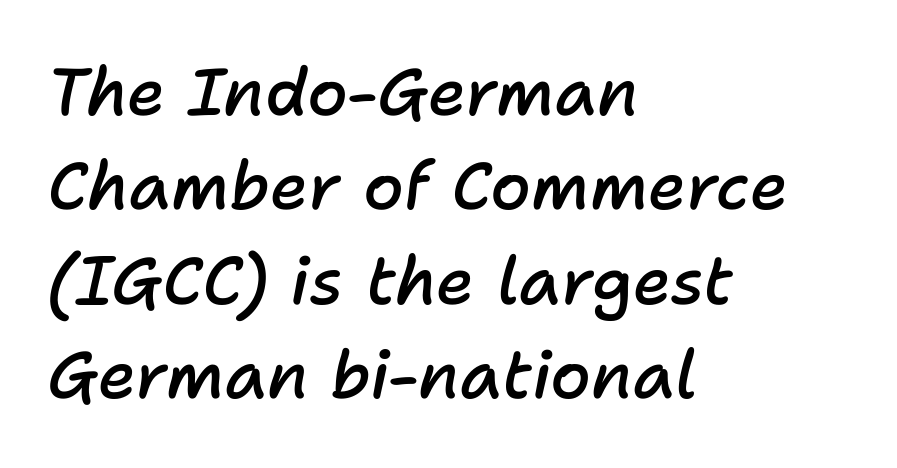
Quick note: underline off. This sample uses plain, unmodified letter spacing. The glyphs have the mass of a demibold cut, below bold. A typesetter would call this proportional, since set widths differ per character. An italicized treatment has been applied to the whole sample.
